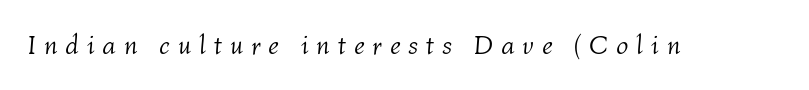
The image shows 27 px text type, italic (leaning right); set unusually wide letter spacing (+0.29 em), not underlined.
